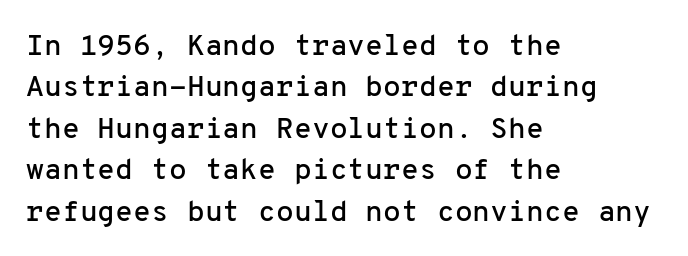
The image shows 29 px sans-serif type, upright, monospaced; set left-aligned, normal line spacing (1.43x), normal letter spacing, not underlined; low stroke contrast and a medium x-height.
